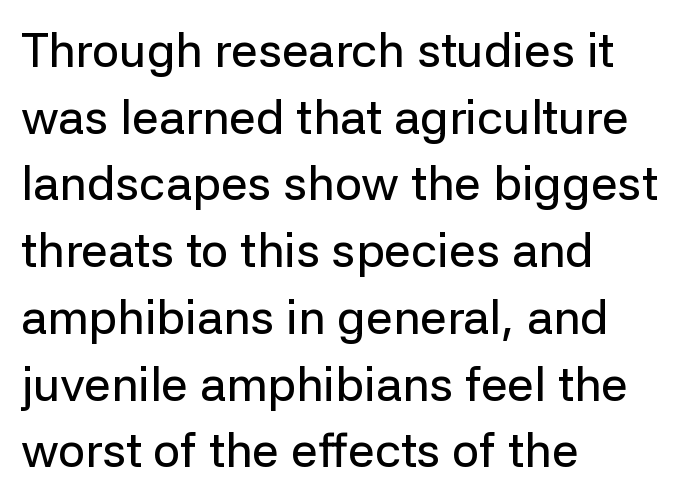
Notice how the passage keeps a crisp vertical edge on the left only. Lines of text with bare space underneath. Here the designer chose a conventional face with non-uniform glyph widths. The horizontal fit of the characters is conventional and even. This is the regular roman posture of the typeface. The characters display no serif detailing; their extremities are plain.
